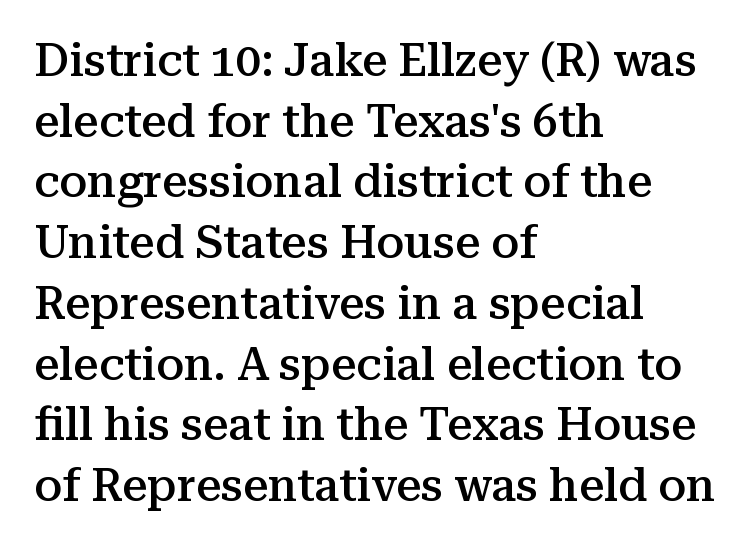
The image shows 45 px semibold serif type, upright; set left-aligned, normal line spacing (1.35x), normal letter spacing, not underlined; medium stroke contrast and a medium x-height.
